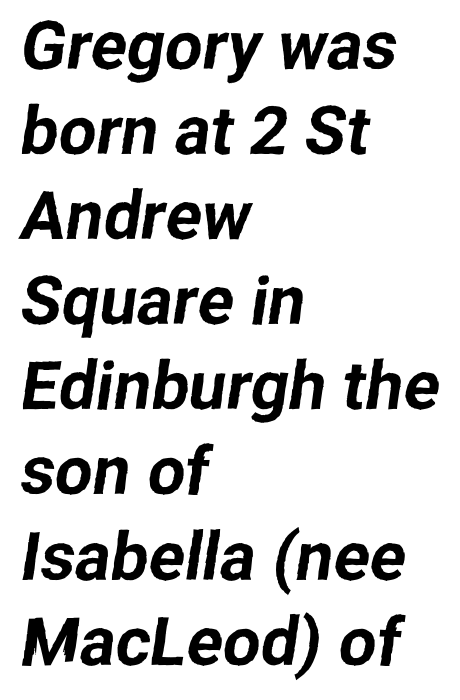
What's the leading like? Ordinary, nothing unusual. Spacing verdict: proportional, widths tailored to each character. Letter spacing: default. Stroke terminals: plain, sans-serif.
